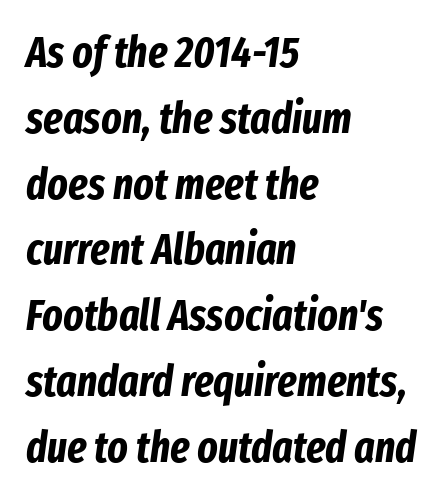
When letters slant like this, we call the style italic. Proportional: the letters do not fall into vertical columns. The block of text has a typical density, with ordinary space between rows. Heavy-handed strokes throughout: this text is bold. This rendering uses left alignment, leaving the right contour irregular.
